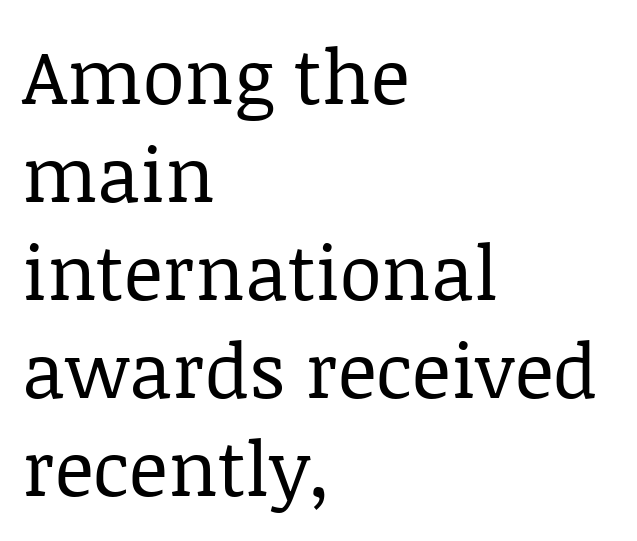
{"serif": "yes", "italic": "no", "bold": "no", "weight": "regular", "width": "normal", "stroke_contrast": "low", "x_height": "large", "monospaced": "no", "underline": "no", "align": "left", "line_spacing": "normal", "line_spacing_ratio": 1.29, "letter_spacing": "normal", "letter_spacing_em": 0.0, "glyph_px": 76}
